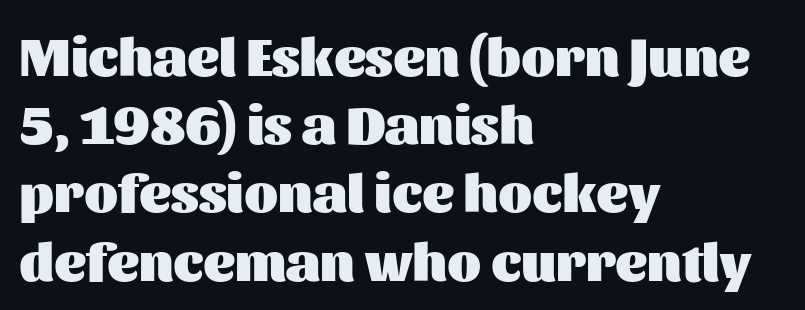
The image shows 55 px heavy sans-serif type, upright; set left-aligned, line spacing 1.24x, normal letter spacing, not underlined; medium stroke contrast and a medium x-height.
